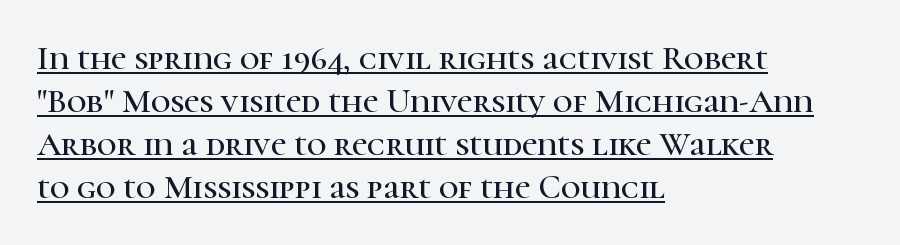
{"serif": "yes", "italic": "no", "width": "normal", "stroke_contrast": "high", "x_height": "medium", "monospaced": "no", "underline": "yes", "align": "left", "line_spacing": "normal", "line_spacing_ratio": 1.26, "letter_spacing": "normal", "letter_spacing_em": 0.0, "glyph_px": 34}
